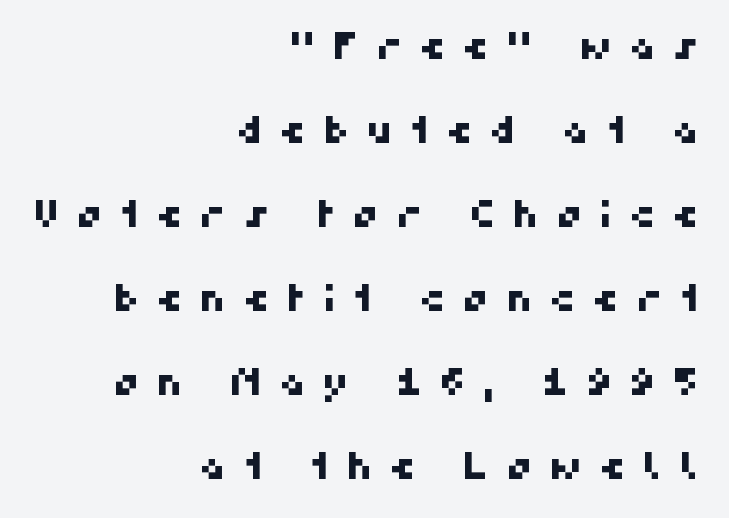
Q: Is the typeface a serif or a sans-serif typeface? A: Sans-serif.
Q: Is the text underlined? A: No.
Q: How is the paragraph aligned? A: Right-aligned.
Q: Is the spacing between letters normal or unusually wide? A: Unusually wide.
Q: Is the spacing between lines tight, normal or loose? A: Loose.
Q: Width (condensed, normal, or wide)? A: Normal.
Q: Stroke contrast? A: High.
Q: x-height? A: Medium.
Q: Monospaced? A: No.
